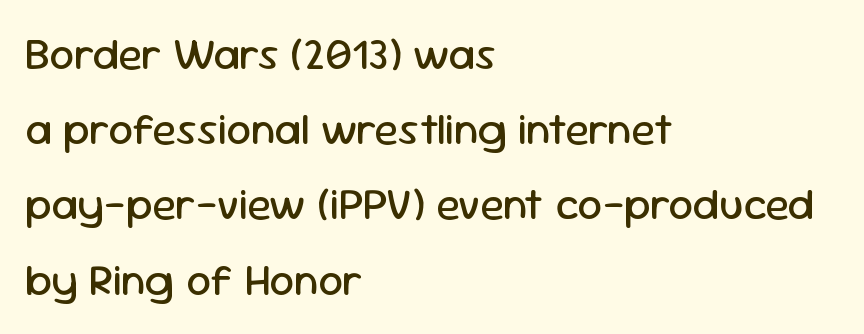
{"serif": "no", "italic": "no", "bold": "no", "weight": "regular", "width": "normal", "stroke_contrast": "low", "x_height": "medium", "monospaced": "no", "underline": "no", "align": "left", "line_spacing_ratio": 1.71, "letter_spacing": "normal", "letter_spacing_em": 0.0, "glyph_px": 44}
